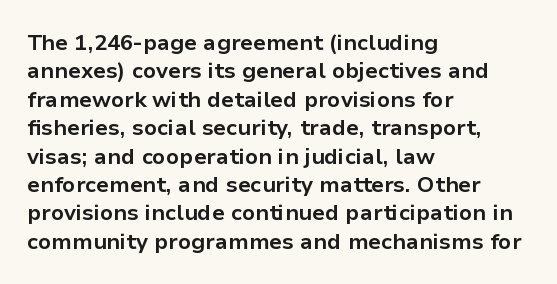
This is the regular roman posture of the typeface. The lines in this sample share a left origin and differ only in where they stop. Standard letterfit; no display-style spreading of the glyphs. Heavy-handed strokes throughout: this text is bold. The space directly below the letters is spotless.
